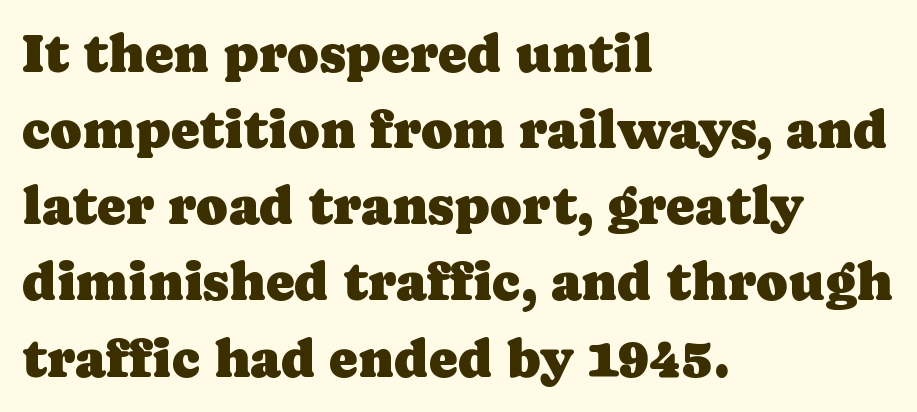
The image shows 54 px serif type, upright; set left-aligned, normal line spacing (1.41x), normal letter spacing, not underlined; low stroke contrast and a medium x-height.
